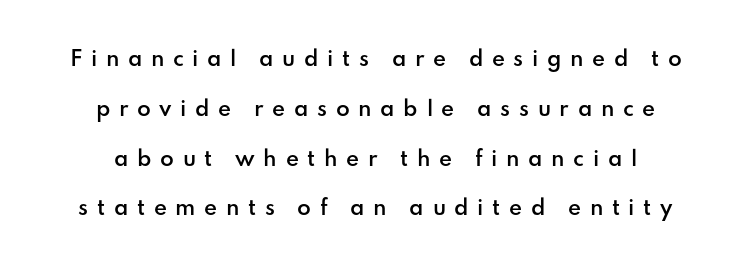
Line spacing here is loose. When letters stand straight like this, we call the style roman or upright. Only glyphs here, with clear space below each row. The horizontal fit of the characters is loose and conspicuously gappy.
